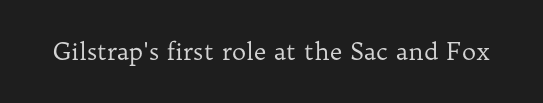
Only glyphs here, with clear space below each row. Notice how the stems are strictly vertical — no italics here. Between one letter and the next there's only the usual sliver of space. Is this a heavy cut? Hardly; it is regular or lighter.
